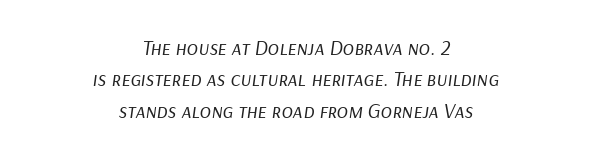
The image shows 21 px text type, italic (leaning right); set centered, normal line spacing (1.5x), normal letter spacing, not underlined.
